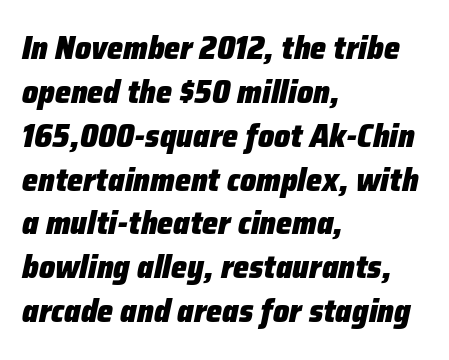
Q: Is the text bold? A: Yes.
Q: Is the text italic (slanted)? A: Yes, it leans right by about 12 degrees.
Q: Is the text underlined? A: No.
Q: How is the paragraph aligned? A: Left-aligned.
Q: Is the spacing between letters normal or unusually wide? A: Normal.
Q: Is the spacing between lines tight, normal or loose? A: Normal.
Q: Width (condensed, normal, or wide)? A: Normal.
Q: Stroke contrast? A: Low.
Q: x-height? A: Medium.
Q: Monospaced? A: No.
